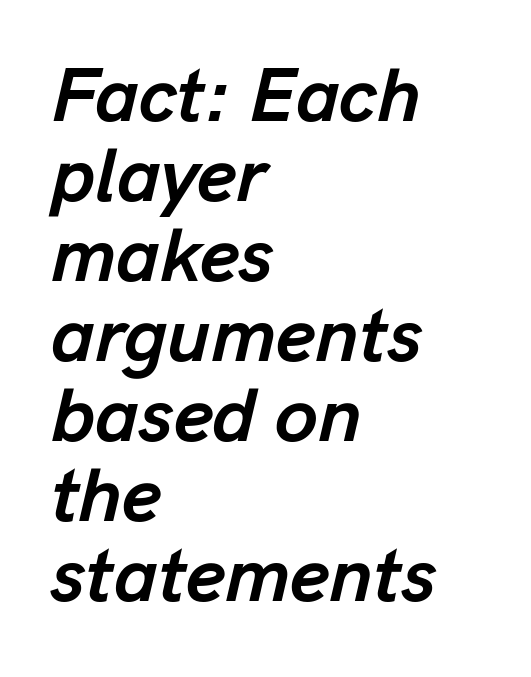
{"italic": "yes", "lean": "right", "slant_degrees": 13, "bold": "yes", "weight": "semibold", "width": "normal", "stroke_contrast": "low", "x_height": "medium", "monospaced": "no", "underline": "no", "align": "left", "line_spacing": "tight", "line_spacing_ratio": 1.04, "letter_spacing": "normal", "letter_spacing_em": 0.0, "glyph_px": 77}
